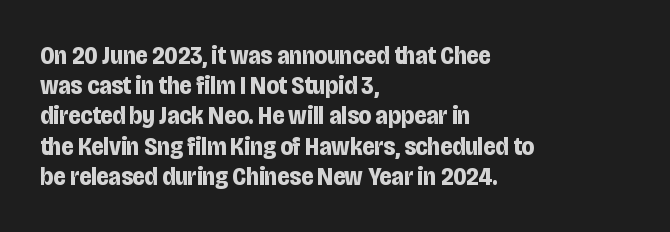
The image shows 25 px bold type, upright; set left-aligned, line spacing 1.21x, normal letter spacing, not underlined.
